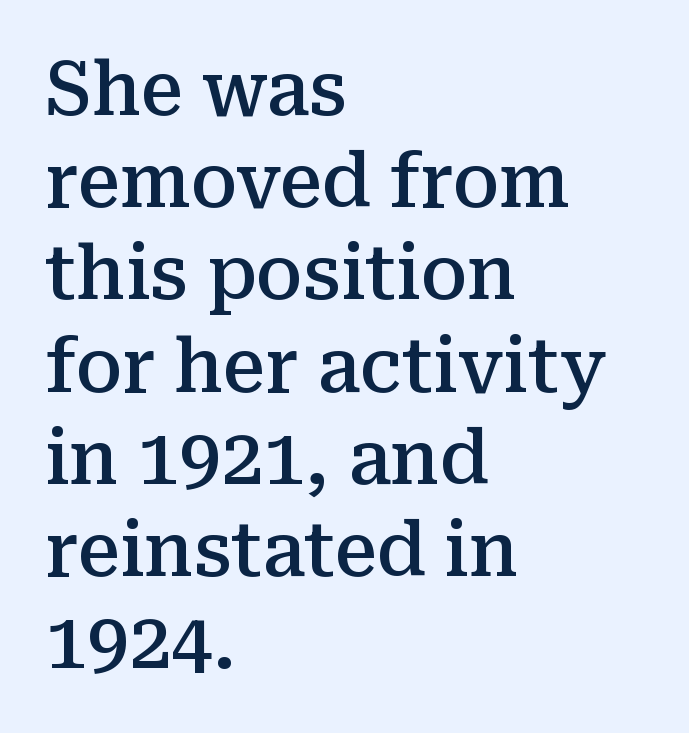
Spacing between characters is what you'd get straight out of the box. These lines stack with their left ends in a neat column. Slightly chunky letters — semibold, I'd say, not full bold. The lettering stays uniformly vertical, giving the passage a roman look. Think of a printed novel: that variable character pitch is what you see here. Decoration check: the copy has no underline.
